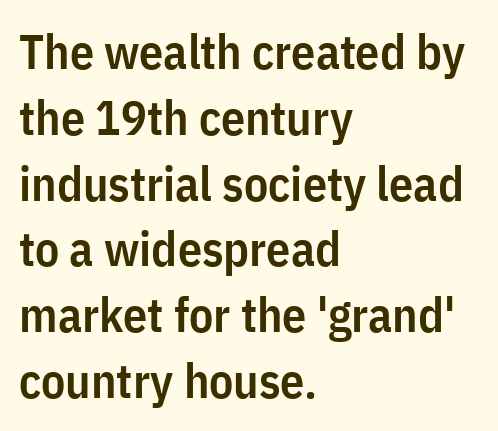
Q: Is the text bold? A: Semi-bold.
Q: Is the text italic (slanted)? A: No, it is upright.
Q: Is the typeface a serif or a sans-serif typeface? A: Sans-serif.
Q: Is the text underlined? A: No.
Q: How is the paragraph aligned? A: Left-aligned.
Q: Is the spacing between letters normal or unusually wide? A: Normal.
Q: Is the spacing between lines tight, normal or loose? A: Normal.
Q: Width (condensed, normal, or wide)? A: Condensed.
Q: Stroke contrast? A: Low.
Q: x-height? A: Medium.
Q: Monospaced? A: No.
